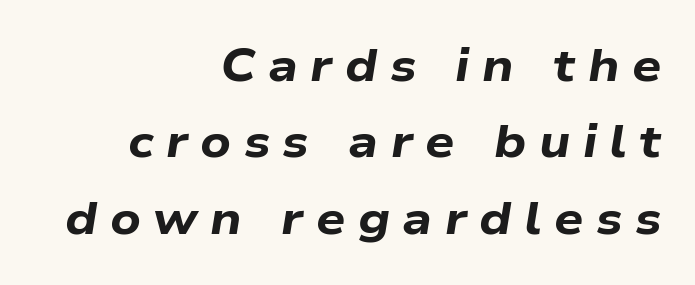
Quick note: italic. The sample has been set heavy, in full bold. This sample uses expanded letter spacing, leaving extra air between glyphs. Check under the words: just untouched page.
